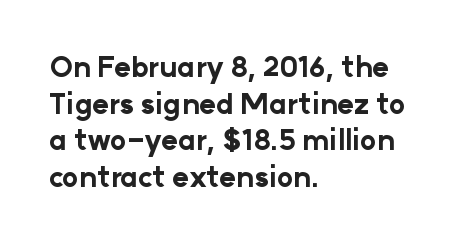
Compared with typical paragraphs, the rows here are spaced about the same. Is this a fixed-width face? No — the glyphs have proportional, varying widths. The line texture is even and compact thanks to regular tracking. Each glyph is drawn with heavy, bold strokes.
